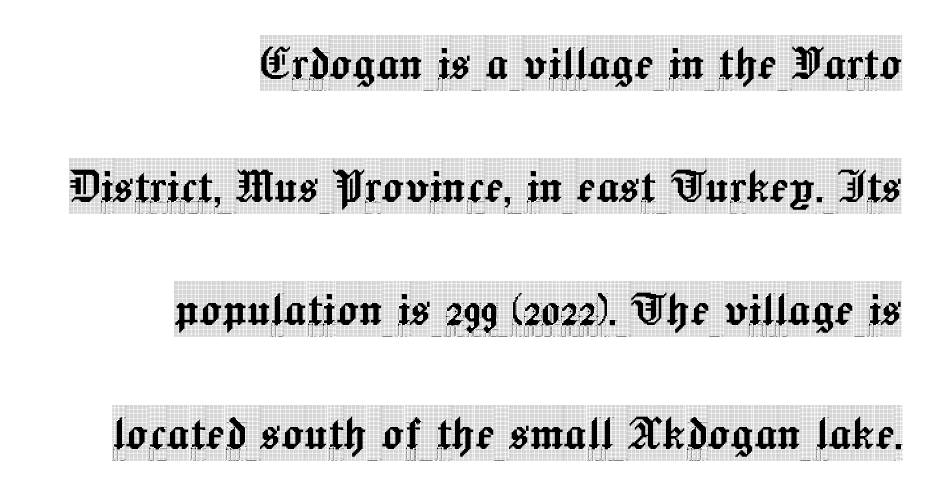
{"serif": "yes", "italic": "no", "width": "condensed", "x_height": "large", "monospaced": "no", "underline": "no", "align": "right", "line_spacing": "loose", "line_spacing_ratio": 2.2, "letter_spacing": "normal", "letter_spacing_em": 0.0, "glyph_px": 56}
